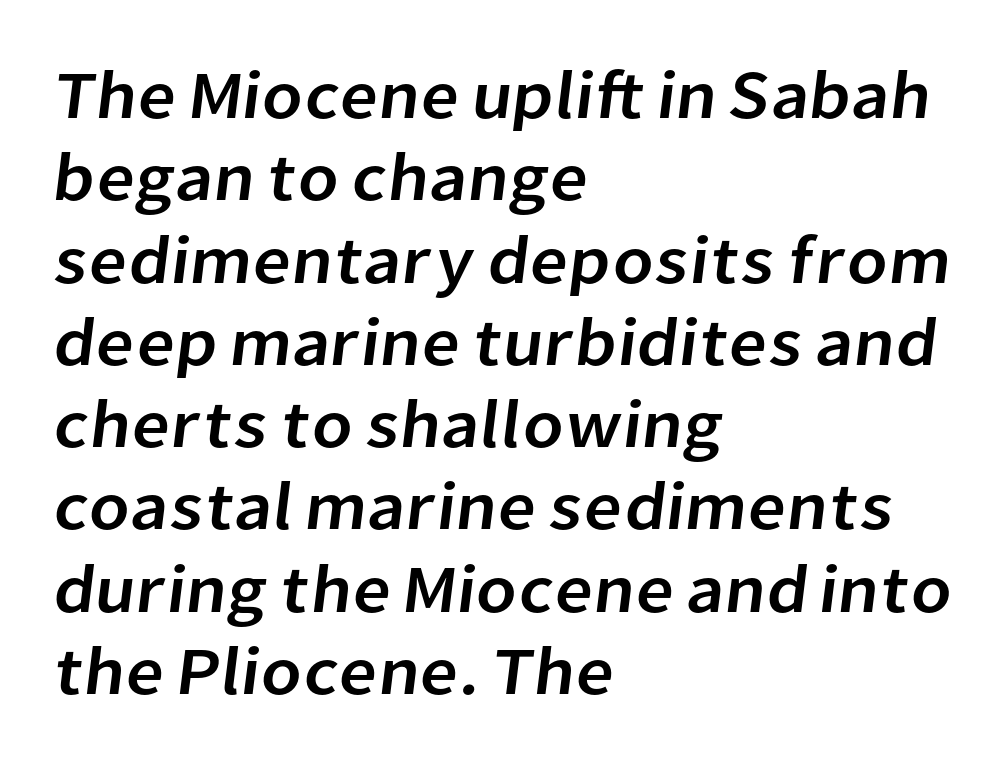
{"serif": "no", "width": "normal", "stroke_contrast": "low", "x_height": "medium", "monospaced": "no", "underline": "no", "align": "left", "line_spacing_ratio": 1.21, "letter_spacing": "normal", "letter_spacing_em": 0.0, "glyph_px": 68}
